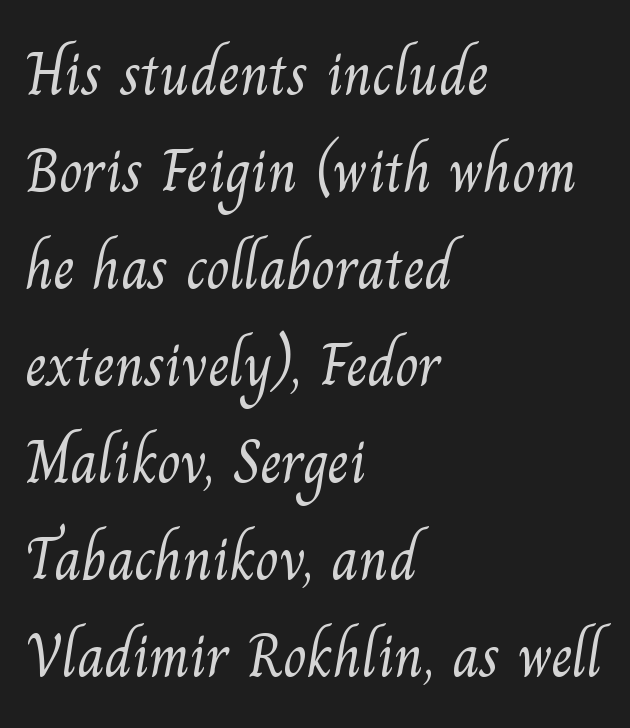
{"serif": "yes", "bold": "no", "weight": "light", "width": "normal", "stroke_contrast": "medium", "x_height": "small", "monospaced": "no", "underline": "no", "align": "left", "line_spacing": "normal", "line_spacing_ratio": 1.59, "letter_spacing": "normal", "letter_spacing_em": 0.0, "glyph_px": 61}
